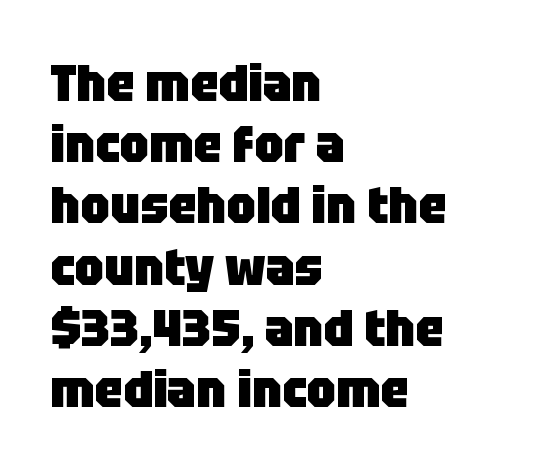
{"serif": "no", "italic": "no", "bold": "yes", "weight": "heavy", "width": "normal", "stroke_contrast": "low", "x_height": "large", "monospaced": "no", "underline": "no", "align": "left", "line_spacing_ratio": 1.2, "letter_spacing": "normal", "letter_spacing_em": 0.0, "glyph_px": 51}
